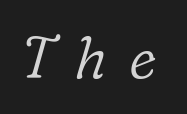
The type is letterspaced generously, with wide tracking. You can tell from the footed stems that serif type was used. Honestly, there is no underline to notice here at all. Stroke mass is kept to a normal reading level or below. Think of a printed novel: that variable character pitch is what you see here.
